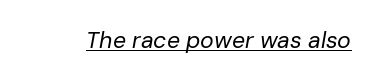
The image shows 23 px text type, italic (leaning right); set normal letter spacing, underlined.
